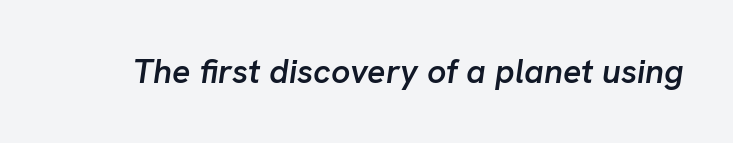
Anything drawn beneath the words? Only blank space. Is the letter spacing exaggerated? No — it looks like the ordinary default. A somewhat darkened texture: the type is semibold rather than bold. Quick note: italic. Is this a fixed-width face? No — the glyphs have proportional, varying widths.
